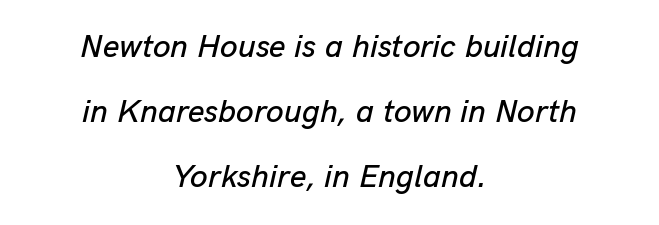
There's an unmistakable incline to the writing here. Is the letter spacing exaggerated? No — it looks like the ordinary default. Only glyphs here, with clear space below each row. Both edges are ragged and mirror each other, which tells us the setting is centered. The face used here is proportionally spaced, like ordinary book or web type.
